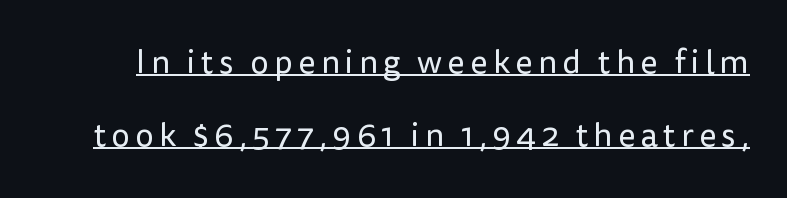
Q: Is the text bold? A: No.
Q: Is the text italic (slanted)? A: No, it is upright.
Q: Is the typeface a serif or a sans-serif typeface? A: Sans-serif.
Q: Is the text underlined? A: Yes.
Q: Is the spacing between lines tight, normal or loose? A: Loose.
Q: Width (condensed, normal, or wide)? A: Normal.
Q: Stroke contrast? A: Low.
Q: x-height? A: Medium.
Q: Monospaced? A: No.
